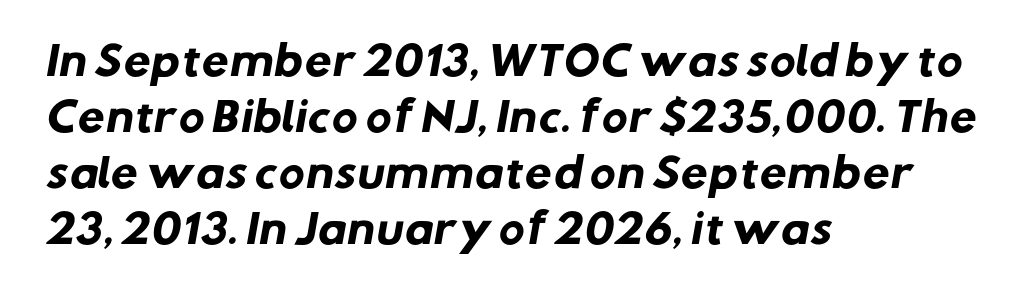
The image shows 39 px heavy sans-serif type; set left-aligned, normal line spacing (1.44x), normal letter spacing, not underlined; low stroke contrast and a medium x-height.
